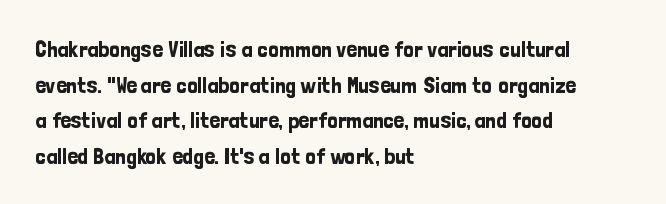
{"italic": "no", "underline": "no", "align": "left", "line_spacing": "normal", "line_spacing_ratio": 1.55, "letter_spacing": "normal", "letter_spacing_em": 0.0, "glyph_px": 23}
